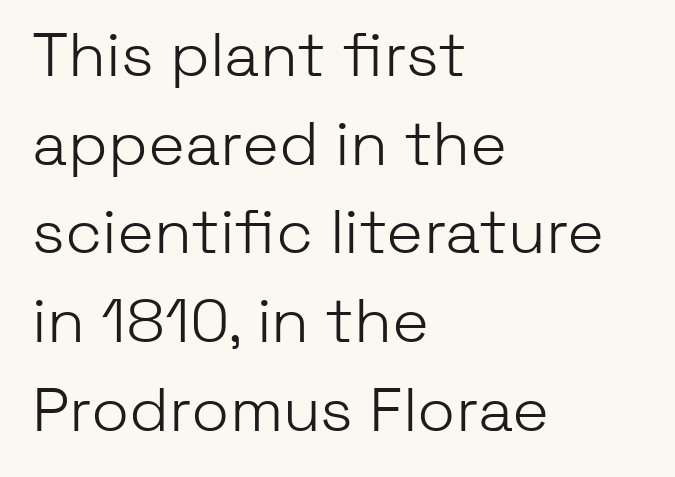
Q: Is the text bold? A: No.
Q: Is the text italic (slanted)? A: No, it is upright.
Q: Is the typeface a serif or a sans-serif typeface? A: Sans-serif.
Q: Is the text underlined? A: No.
Q: How is the paragraph aligned? A: Left-aligned.
Q: Is the spacing between letters normal or unusually wide? A: Normal.
Q: Is the spacing between lines tight, normal or loose? A: Normal.
Q: Width (condensed, normal, or wide)? A: Normal.
Q: Stroke contrast? A: Low.
Q: x-height? A: Medium.
Q: Monospaced? A: No.
